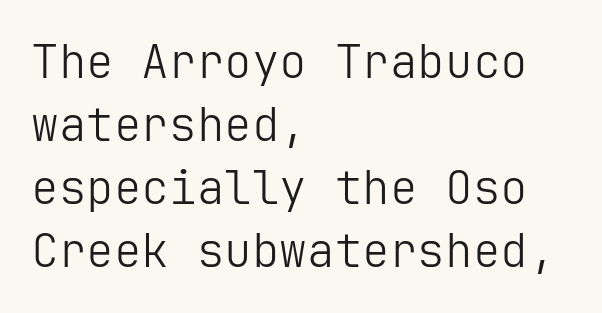
{"serif": "no", "italic": "no", "bold": "no", "weight": "light", "width": "normal", "stroke_contrast": "low", "x_height": "medium", "underline": "no", "align": "left", "line_spacing": "normal", "line_spacing_ratio": 1.37, "letter_spacing": "normal", "letter_spacing_em": 0.0, "glyph_px": 46}
